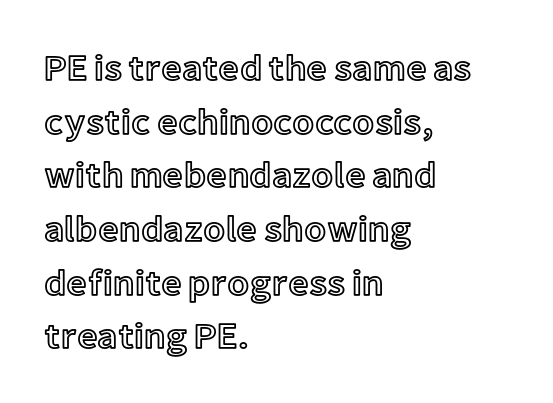
The image shows 36 px text type, upright; set left-aligned, normal line spacing (1.49x), normal letter spacing, not underlined; a medium x-height.
